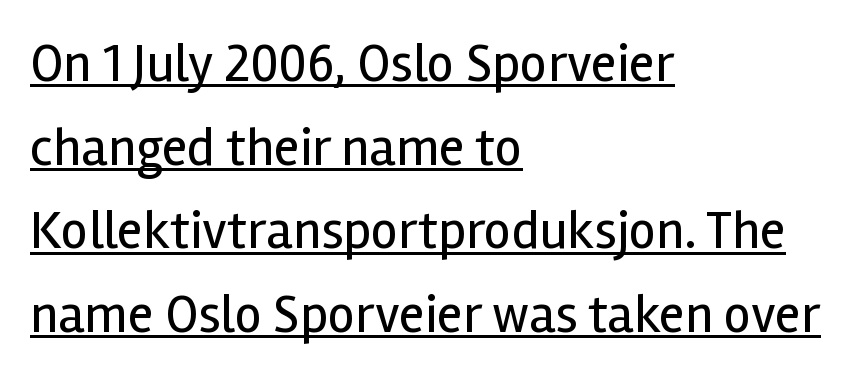
{"serif": "no", "italic": "no", "bold": "no", "weight": "regular", "width": "normal", "x_height": "medium", "monospaced": "no", "underline": "yes", "align": "left", "line_spacing": "normal", "line_spacing_ratio": 1.55, "letter_spacing": "normal", "letter_spacing_em": 0.0, "glyph_px": 54}
